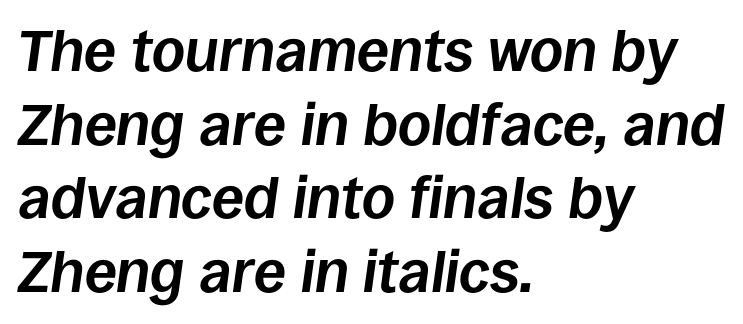
{"italic": "yes", "lean": "right", "slant_degrees": 8, "bold": "yes", "weight": "bold", "width": "normal", "stroke_contrast": "low", "x_height": "large", "monospaced": "no", "underline": "no", "align": "left", "line_spacing": "normal", "line_spacing_ratio": 1.27, "letter_spacing": "normal", "letter_spacing_em": 0.0, "glyph_px": 58}
